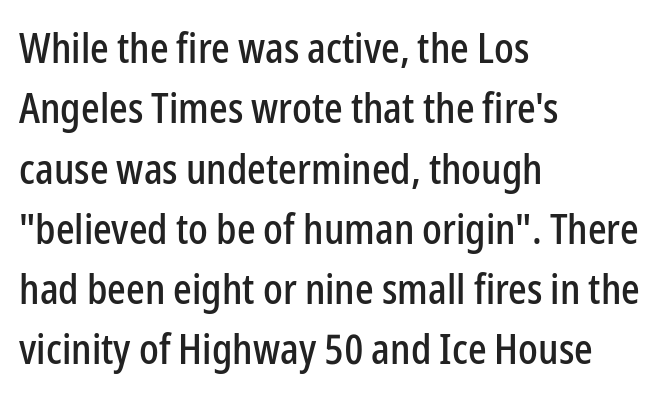
Q: Is the text italic (slanted)? A: No, it is upright.
Q: Is the typeface a serif or a sans-serif typeface? A: Sans-serif.
Q: Is the text underlined? A: No.
Q: How is the paragraph aligned? A: Left-aligned.
Q: Is the spacing between letters normal or unusually wide? A: Normal.
Q: Is the spacing between lines tight, normal or loose? A: Normal.
Q: Width (condensed, normal, or wide)? A: Condensed.
Q: Stroke contrast? A: Low.
Q: x-height? A: Medium.
Q: Monospaced? A: No.
